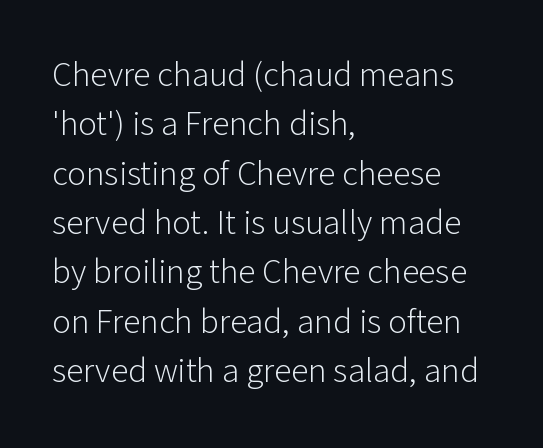
The image shows 35 px light sans-serif type, upright; set left-aligned, normal line spacing (1.41x), normal letter spacing, not underlined; low stroke contrast and a medium x-height.
